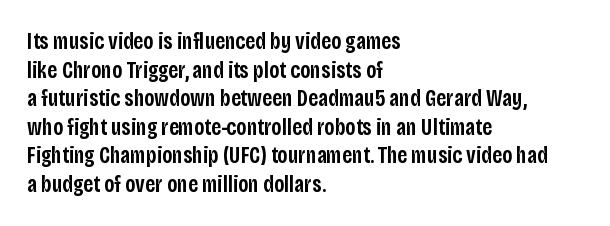
The image shows 23 px text type, upright; set left-aligned, line spacing 1.24x, normal letter spacing, not underlined.
